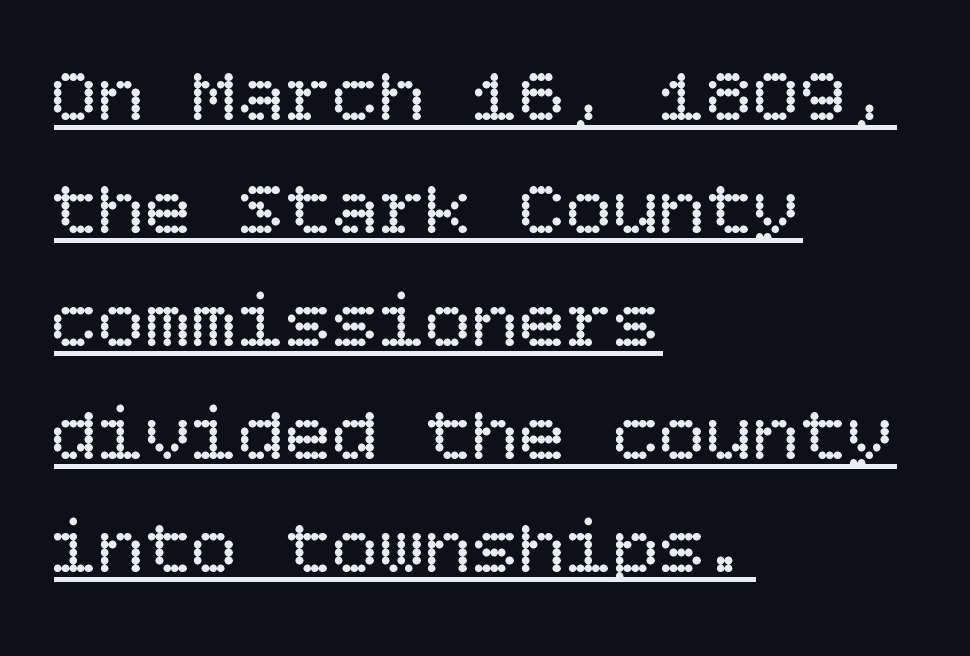
Q: Is the text bold? A: No.
Q: Is the text italic (slanted)? A: No, it is upright.
Q: Is the text underlined? A: Yes.
Q: How is the paragraph aligned? A: Left-aligned.
Q: Is the spacing between letters normal or unusually wide? A: Normal.
Q: Is the spacing between lines tight, normal or loose? A: Normal.
Q: Width (condensed, normal, or wide)? A: Normal.
Q: Stroke contrast? A: Low.
Q: x-height? A: Large.
